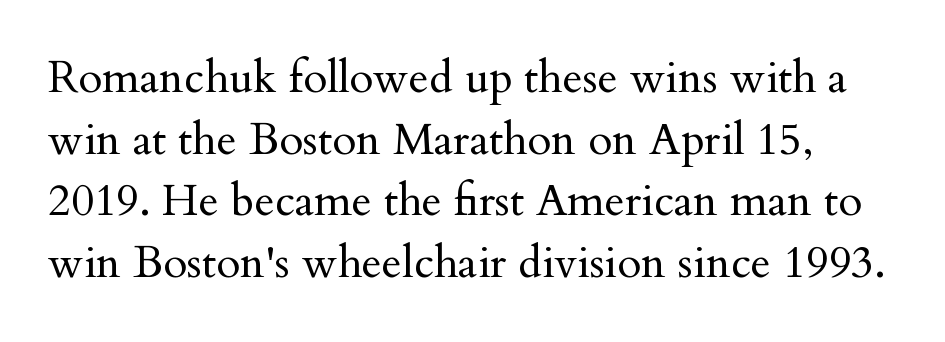
{"serif": "yes", "italic": "no", "bold": "no", "weight": "regular", "width": "normal", "stroke_contrast": "medium", "x_height": "small", "monospaced": "no", "underline": "no", "line_spacing": "normal", "line_spacing_ratio": 1.4, "letter_spacing": "normal", "letter_spacing_em": 0.0, "glyph_px": 44}
